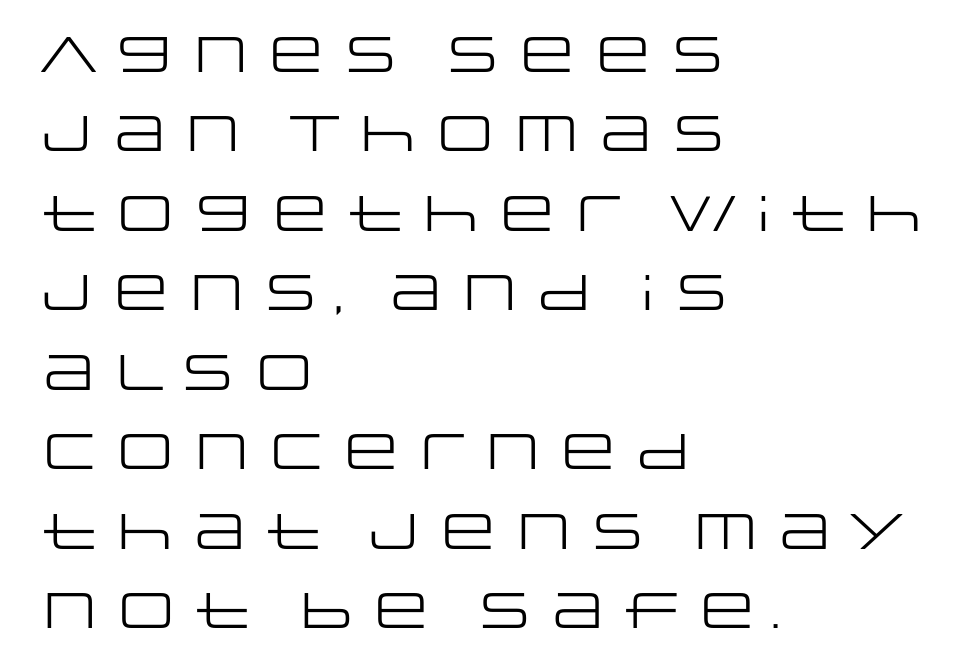
Are there feet on the stems? There aren't — it's a sans. Is the block centered? No — it sits flush against the left margin. Posture: straight, roman, zero tilt. Heaviness? Minimal to ordinary, like unemphasized prose. Words appear dense and cohesive because spacing is normal. The foot of each line stays bare and open.
